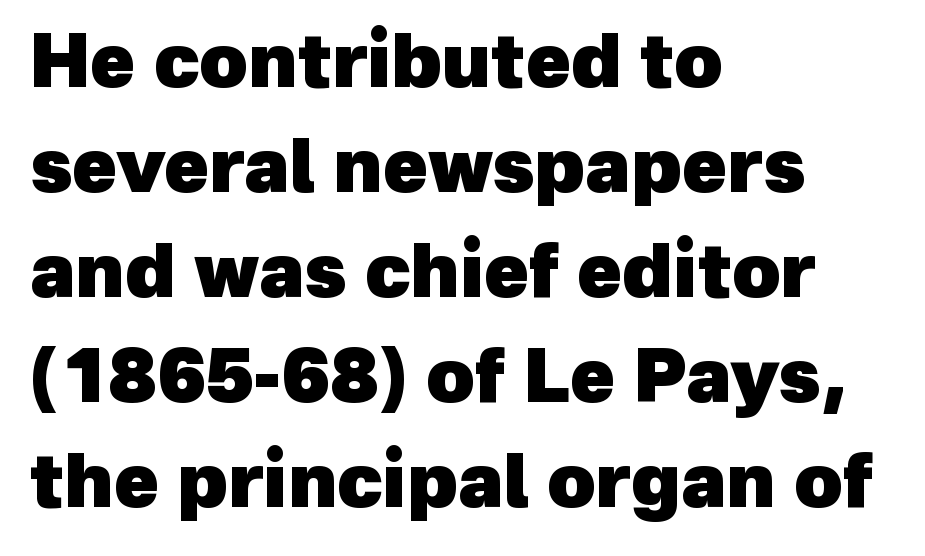
Has an underline been added? It has not. The typesetting leans heavy: a genuine bold. Whoever set this chose a conventional vertical rhythm. The rendering uses natural spacing where letterforms have individual widths. Is this a sans? Yes — the strokes have no serifs.
